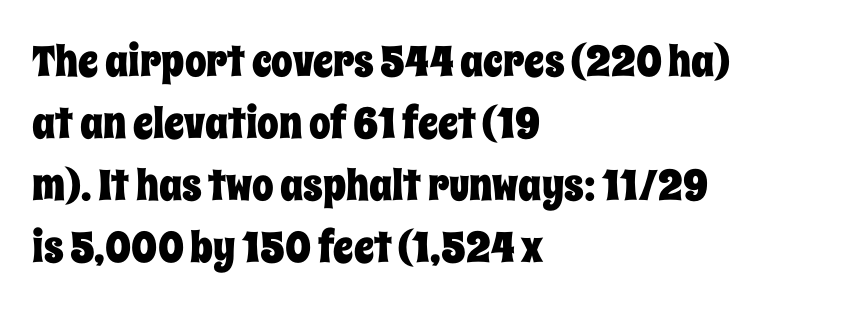
The area under the type is left untouched. These lines stack with their left ends in a neat column. Every character sits straight up, as roman type does. One glance says typical: line gaps are just what's usual. There is no visible air inserted between adjacent glyphs.
